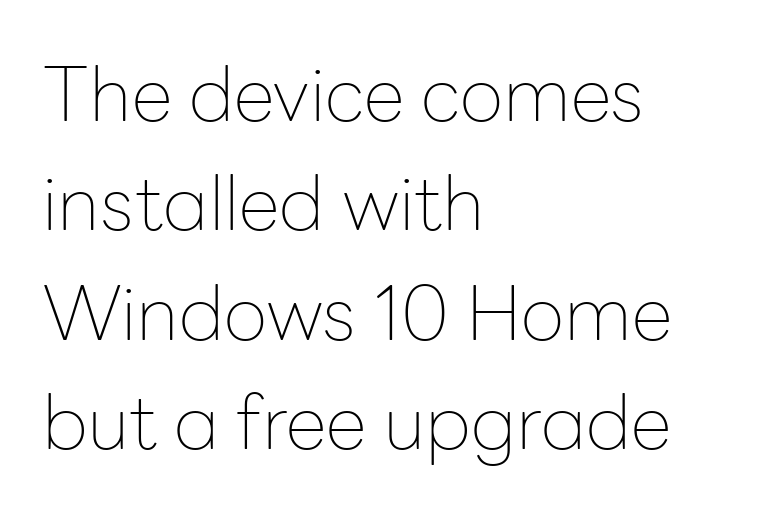
The image shows 75 px thin sans-serif type, upright; set left-aligned, normal line spacing (1.46x), normal letter spacing, not underlined; low stroke contrast and a medium x-height.
